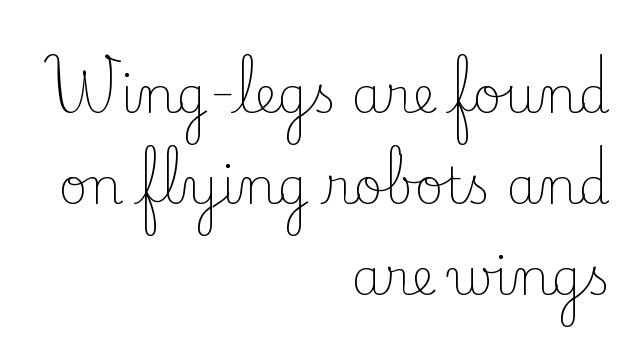
The image shows 50 px light serif type, upright; set right-aligned, line spacing 1.82x, normal letter spacing, not underlined; low stroke contrast and a small x-height.
